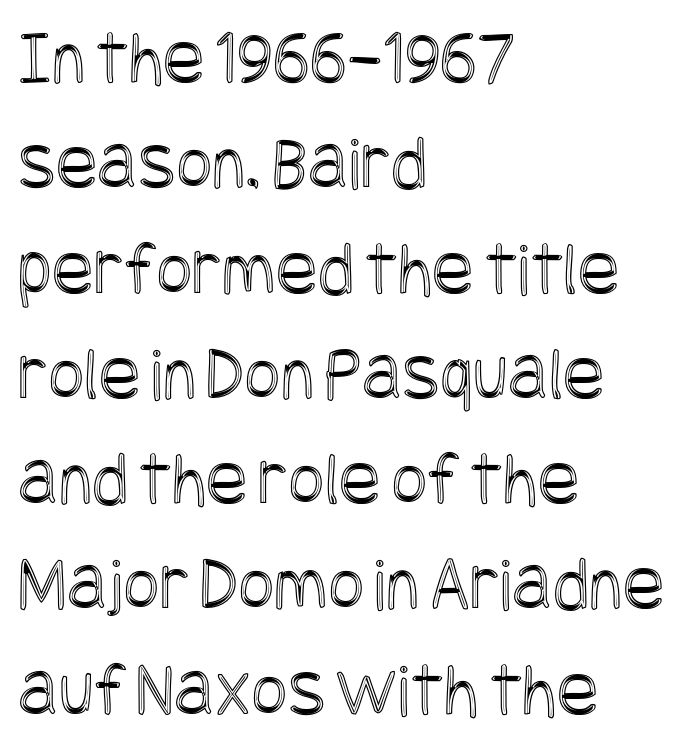
{"italic": "no", "width": "condensed", "x_height": "large", "underline": "no", "align": "left", "line_spacing": "normal", "line_spacing_ratio": 1.35, "letter_spacing": "normal", "letter_spacing_em": 0.0, "glyph_px": 78}
